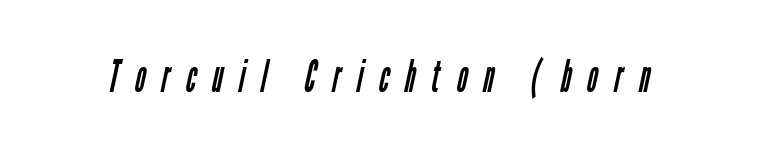
This sample has the flowing, uneven cadence of proportional lettering. The baseline area is clear. The gaps between neighbouring characters are conspicuously large. Grotesque or geometric, the face here clearly has no serifs.
